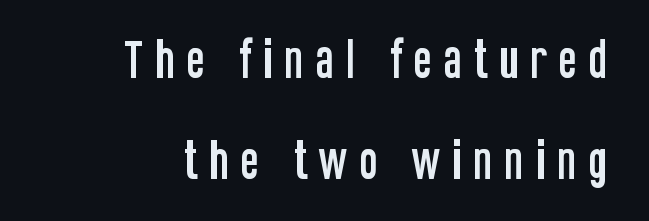
{"serif": "no", "italic": "no", "width": "condensed", "stroke_contrast": "low", "x_height": "large", "monospaced": "no", "underline": "no", "line_spacing": "loose", "line_spacing_ratio": 2.36, "letter_spacing": "wide", "letter_spacing_em": 0.25, "glyph_px": 43}
